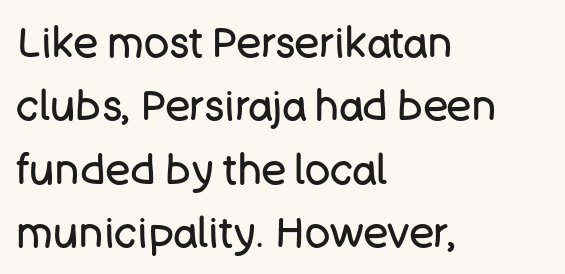
{"serif": "no", "italic": "no", "bold": "no", "weight": "regular", "width": "normal", "stroke_contrast": "low", "x_height": "large", "monospaced": "no", "underline": "no", "align": "left", "line_spacing": "normal", "line_spacing_ratio": 1.51, "letter_spacing": "normal", "letter_spacing_em": 0.0, "glyph_px": 42}
